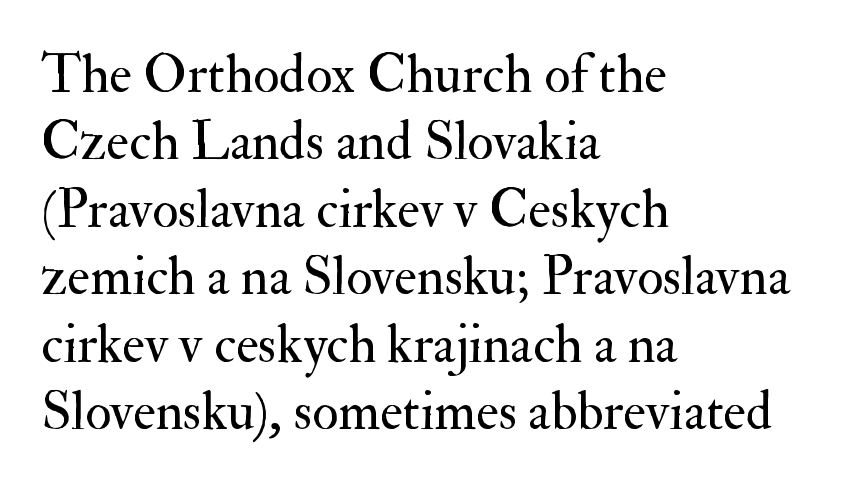
{"serif": "yes", "italic": "no", "bold": "no", "weight": "regular", "width": "normal", "stroke_contrast": "medium", "x_height": "small", "monospaced": "no", "underline": "no", "align": "left", "line_spacing": "normal", "line_spacing_ratio": 1.25, "letter_spacing": "normal", "letter_spacing_em": 0.0, "glyph_px": 54}
